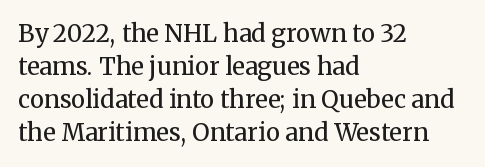
{"italic": "no", "bold": "no", "underline": "no", "align": "left", "line_spacing": "normal", "line_spacing_ratio": 1.38, "letter_spacing": "normal", "letter_spacing_em": 0.0, "glyph_px": 24}
